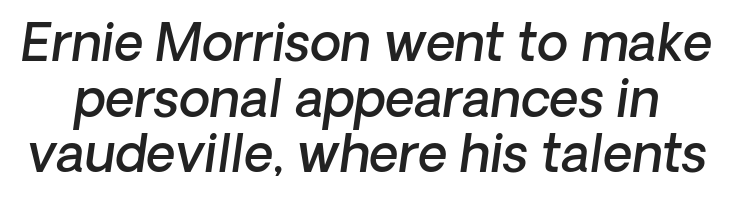
These words are printed semibold, heavier than regular yet not bold. The passage shown is typed in a proportional face where columns would drift. Here the glyphs are tracked normally, forming tight word shapes. The passage shown leans; its letterforms are oblique. Baseline-to-baseline distance is barely more than the letter height.
